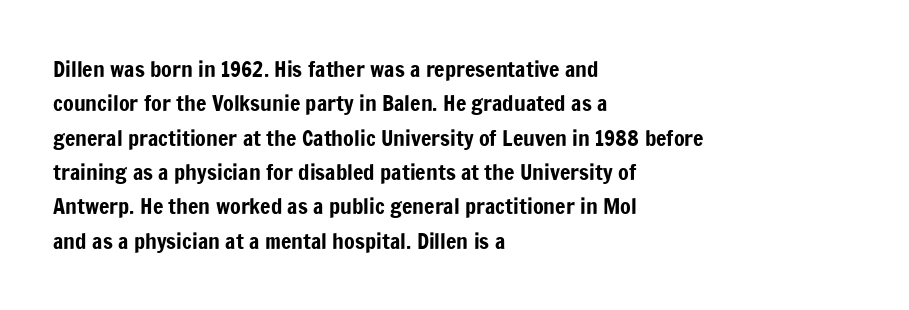
The image shows 22 px text type, upright; set left-aligned, normal line spacing (1.56x), normal letter spacing, not underlined.
